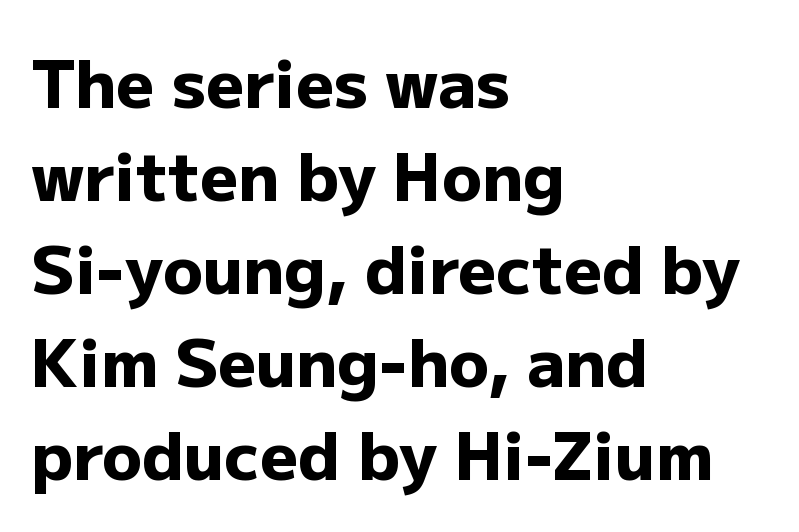
The image shows 66 px heavy sans-serif type, upright; set left-aligned, normal line spacing (1.41x), normal letter spacing, not underlined; low stroke contrast and a medium x-height.
